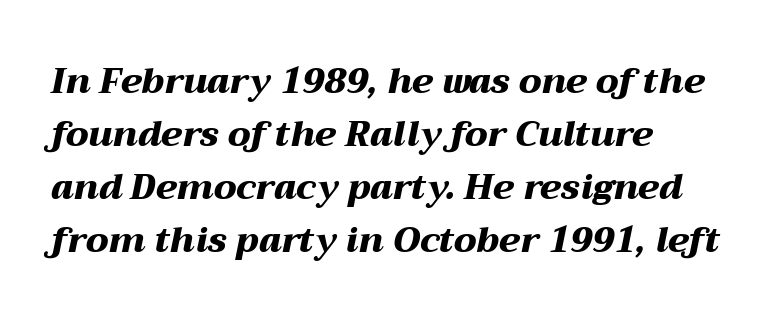
The image shows 35 px heavy, wide type, italic (leaning right); set left-aligned, normal line spacing (1.51x), normal letter spacing, not underlined; medium stroke contrast and a medium x-height.
